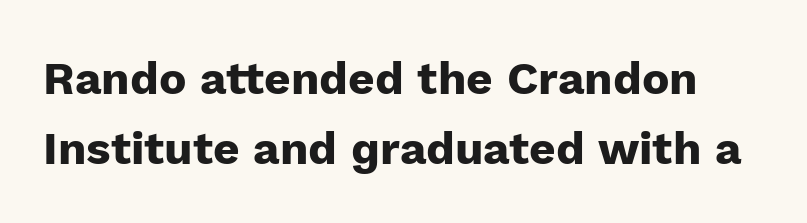
Regarding leading, the lines here are spaced in the standard way. Nope, no serifs anywhere on these letters. The face used here has the dense, thick strokes of a bold. The glyphs are unaccompanied by any horizontal stroke below them. Looks like regular typesetting: each glyph gets only the width it needs.
